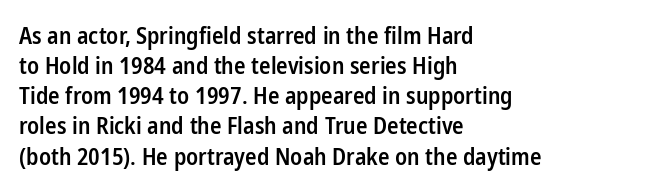
How are the letters spaced? Ordinarily, with no added tracking. Ordinary non-slanted type is in use. Notice the strokes are somewhat thickened but not fully heavy: this is a semibold. Descenders are the only things crossing below the line.
